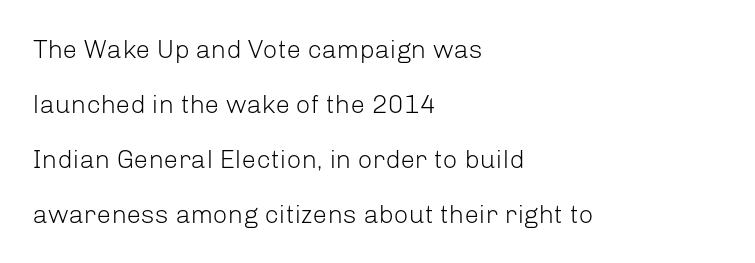
Style check: upright. If you measured baseline to baseline, you'd find a long distance. Each row of text sits above clean, open space. The ragged edge is on the right, which tells us the setting is flush left.
